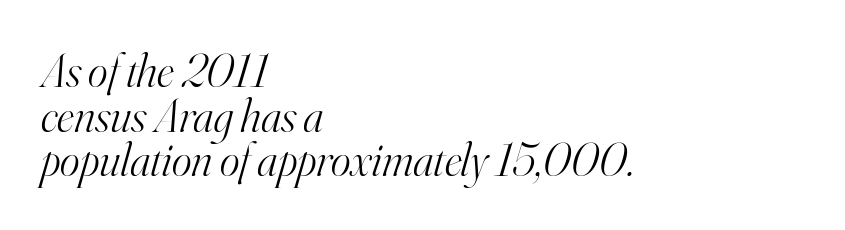
Students, note that the glyphs here touch the page at normal intervals. The lines are packed closely together with very little leading. The passage shown leans; its letterforms are oblique. Compared with a typical body face, this is equally light or lighter still. The glyphs in this specimen are seriffed. Line starts are locked; line ends wander.
